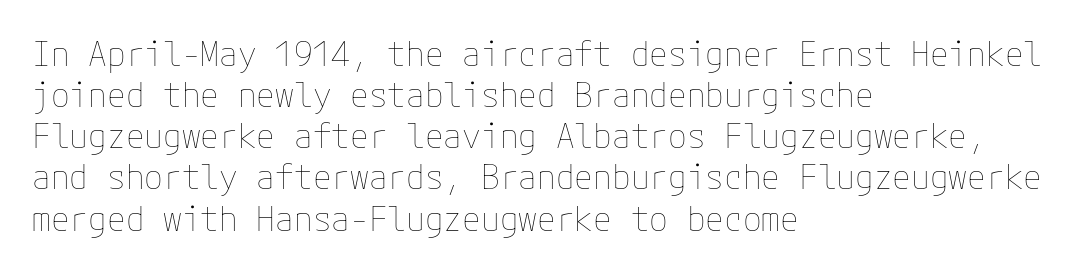
Q: Is the text bold? A: No.
Q: Is the text italic (slanted)? A: No, it is upright.
Q: Is the text underlined? A: No.
Q: How is the paragraph aligned? A: Left-aligned.
Q: Is the spacing between letters normal or unusually wide? A: Normal.
Q: Width (condensed, normal, or wide)? A: Normal.
Q: Stroke contrast? A: Low.
Q: x-height? A: Medium.
